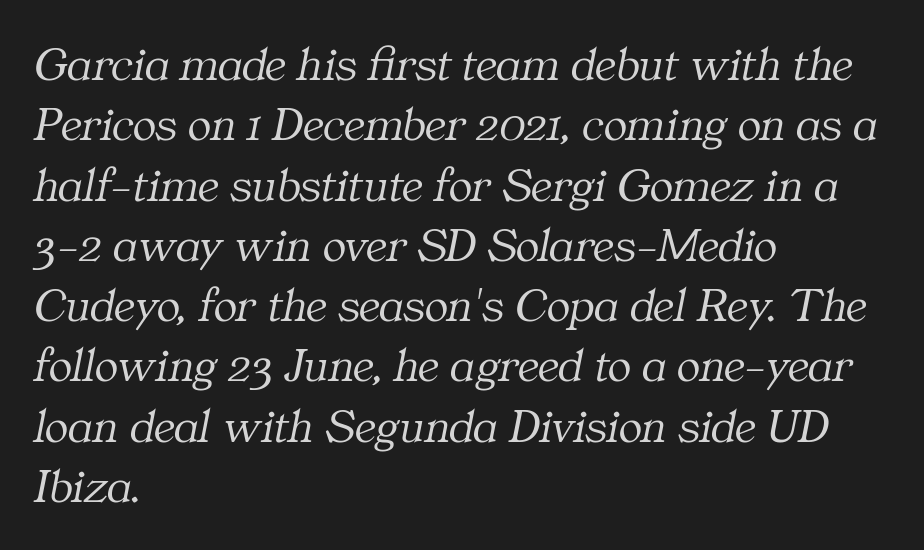
The image shows 49 px light serif type, italic (leaning right); set left-aligned, line spacing 1.23x, normal letter spacing, not underlined; medium stroke contrast and a medium x-height.
